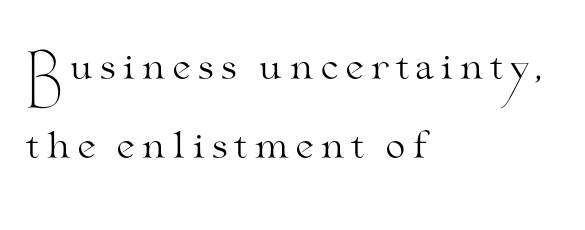
The image shows 36 px light, wide serif type, upright; set left-aligned, loose line spacing (2.19x), not underlined; medium stroke contrast and a small x-height.
